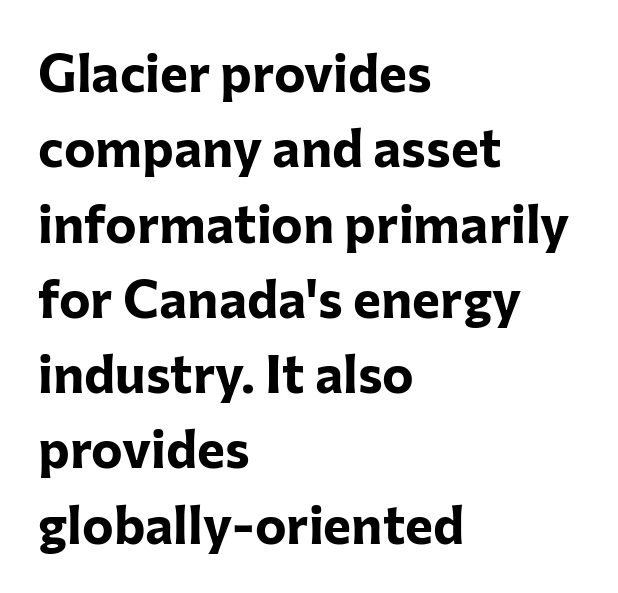
Does the leading feel generous? No, just average. Rule under the text: the space is simply empty. The letters advance in unequal steps, a hallmark of proportional type. You can tell it's not italic because the verticals are truly vertical. Examine the stroke ends and you'll find no serifs.
